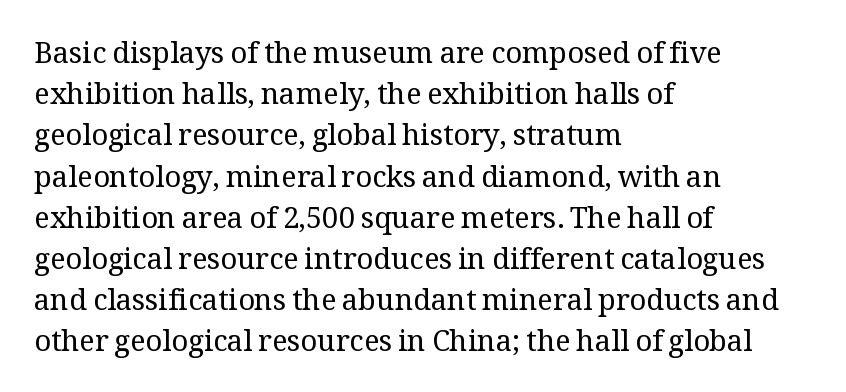
Bare-footed words on every line. The weight would be labelled regular, book, light, or lighter still. The type is set solid horizontally, with unmodified tracking. This sample uses an upright cut, with every glyph sitting square on the baseline. These lines are rendered in a variable-pitch font. Reading down the column, the eye jumps a familiar distance to each next line.
